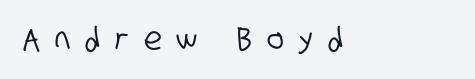
The image shows 32 px condensed sans-serif type; set left-aligned, unusually wide letter spacing (+0.47 em), not underlined; low stroke contrast and a large x-height.
